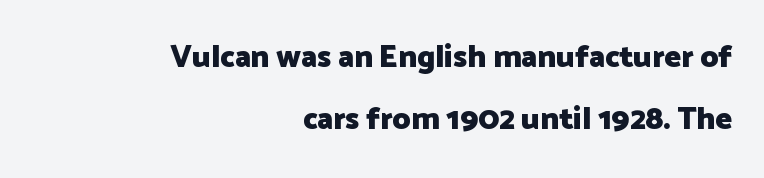
Q: Is the text bold? A: Yes.
Q: Is the text italic (slanted)? A: No, it is upright.
Q: Is the typeface a serif or a sans-serif typeface? A: Sans-serif.
Q: Is the text underlined? A: No.
Q: How is the paragraph aligned? A: Right-aligned.
Q: Is the spacing between letters normal or unusually wide? A: Normal.
Q: Is the spacing between lines tight, normal or loose? A: Loose.
Q: Width (condensed, normal, or wide)? A: Normal.
Q: Stroke contrast? A: Low.
Q: x-height? A: Medium.
Q: Monospaced? A: No.
